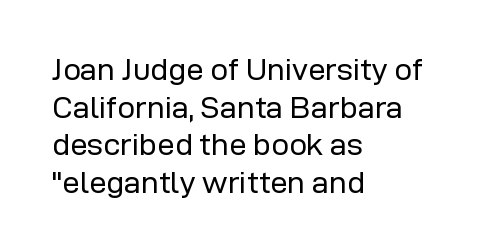
The image shows 31 px regular-weight sans-serif type, upright; set left-aligned, line spacing 1.21x, normal letter spacing, not underlined; low stroke contrast and a medium x-height.
